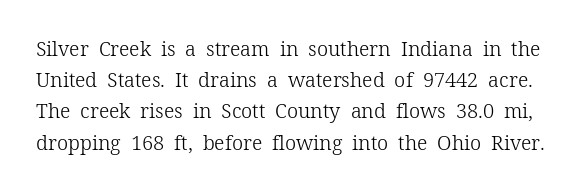
{"italic": "no", "bold": "no", "underline": "no", "line_spacing": "normal", "line_spacing_ratio": 1.56, "letter_spacing": "normal", "letter_spacing_em": 0.0, "glyph_px": 20}
